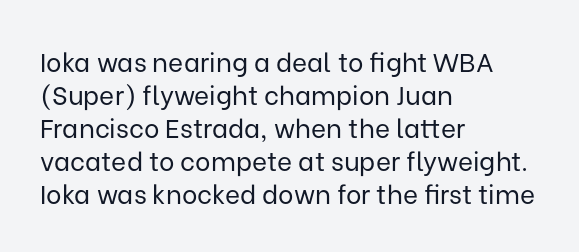
When letters stand straight like this, we call the style roman or upright. These lines sit exactly where default settings would place them. Students, note that the glyphs here touch the page at normal intervals. The passage shown is not bold in any degree. In CSS terms this would be text-align: left. Underlining? Definitely not there.
